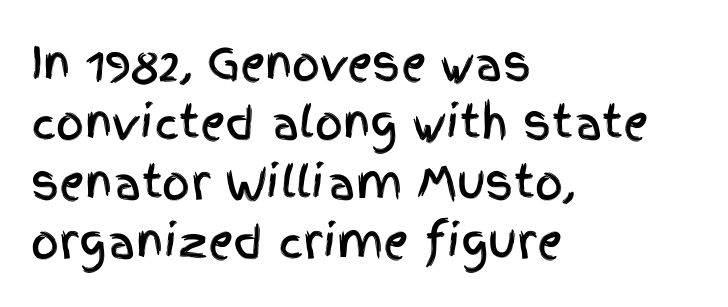
Clear beneath every line of the passage. Look at the tracking — it's just the regular setting, nothing added. Left-aligned paragraph, ragged on the right. Do the letters lean? They stand straight. Does the leading feel generous? No, just average.
